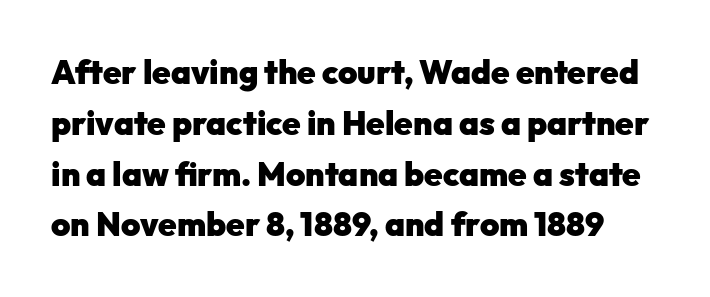
Q: Is the text bold? A: Yes.
Q: Is the text italic (slanted)? A: No, it is upright.
Q: Is the typeface a serif or a sans-serif typeface? A: Sans-serif.
Q: Is the text underlined? A: No.
Q: Is the spacing between letters normal or unusually wide? A: Normal.
Q: Is the spacing between lines tight, normal or loose? A: Normal.
Q: Width (condensed, normal, or wide)? A: Normal.
Q: Stroke contrast? A: Low.
Q: x-height? A: Medium.
Q: Monospaced? A: No.
